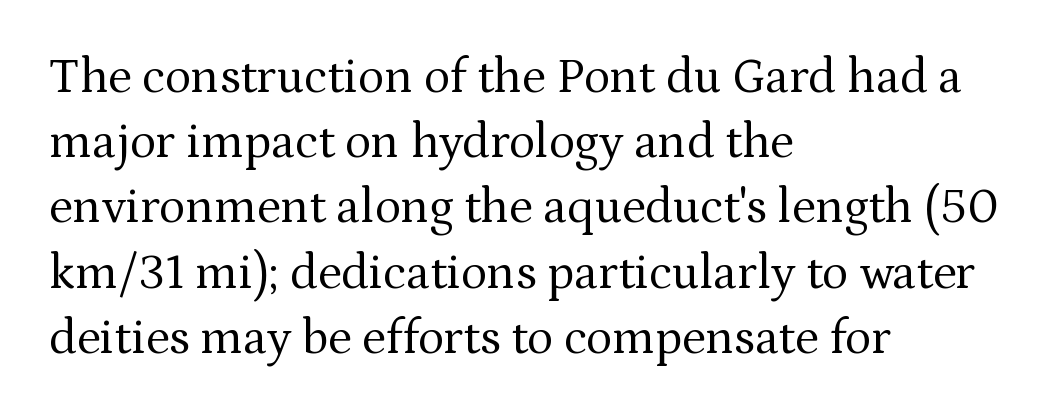
{"serif": "yes", "italic": "no", "bold": "no", "weight": "regular", "width": "normal", "stroke_contrast": "medium", "x_height": "medium", "monospaced": "no", "underline": "no", "align": "left", "line_spacing": "normal", "line_spacing_ratio": 1.33, "letter_spacing": "normal", "letter_spacing_em": 0.0, "glyph_px": 49}
